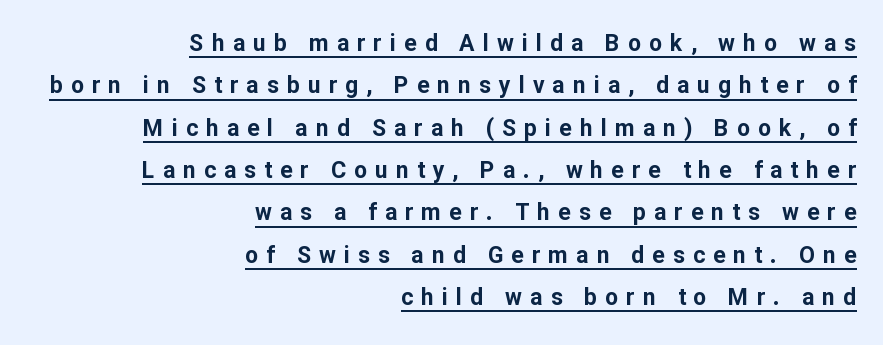
Line ends are locked; line starts wander. A typesetter would mark this as roman, not italic. Each glyph is drawn with heavy, bold strokes. The face used here appears with an underline applied. There is plenty of visible air inserted between adjacent glyphs.
